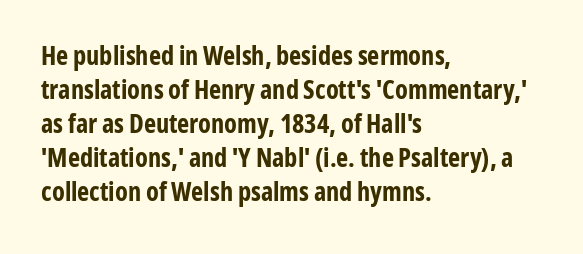
The image shows 26 px bold type, upright; set left-aligned, normal line spacing (1.31x), normal letter spacing, not underlined.
